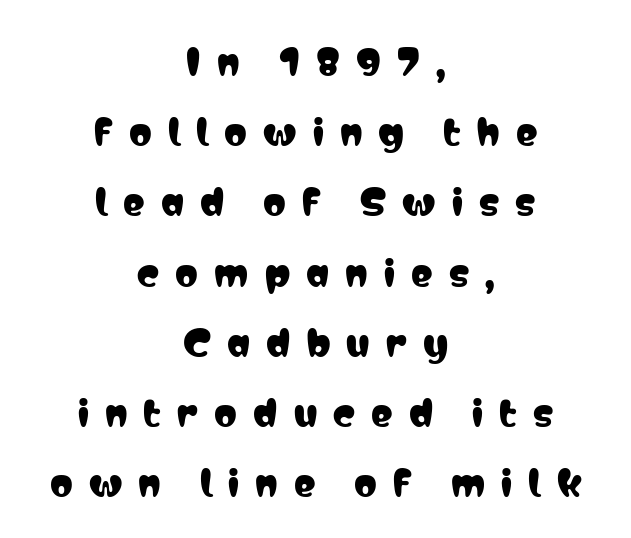
The image shows 36 px condensed sans-serif type, upright; set centered, loose line spacing (1.95x), unusually wide letter spacing (+0.45 em), not underlined; low stroke contrast and a medium x-height.
